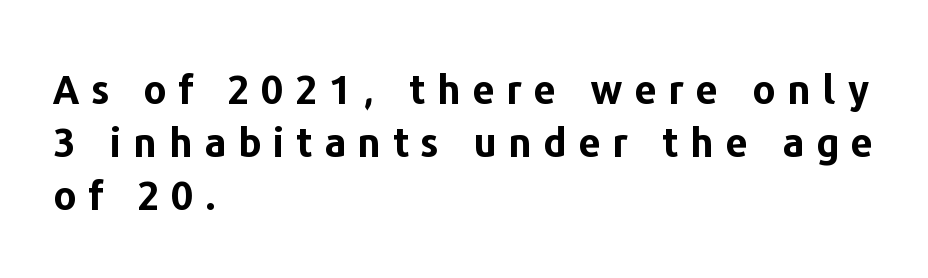
Q: Is the text bold? A: Yes.
Q: Is the text italic (slanted)? A: No, it is upright.
Q: Is the typeface a serif or a sans-serif typeface? A: Sans-serif.
Q: Is the text underlined? A: No.
Q: How is the paragraph aligned? A: Left-aligned.
Q: Is the spacing between letters normal or unusually wide? A: Unusually wide.
Q: Is the spacing between lines tight, normal or loose? A: Normal.
Q: Width (condensed, normal, or wide)? A: Normal.
Q: Stroke contrast? A: Low.
Q: x-height? A: Medium.
Q: Monospaced? A: No.
